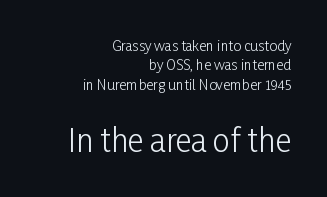
Q: Is the text bold? A: No.
Q: Is the text italic (slanted)? A: No, it is upright.
Q: Is the typeface a serif or a sans-serif typeface? A: Sans-serif.
Q: Is the text underlined? A: No.
Q: How is the paragraph aligned? A: Right-aligned.
Q: Is the spacing between letters normal or unusually wide? A: Normal.
Q: Is the spacing between lines tight, normal or loose? A: Normal.
Q: Which block of text is set in a larger size, the first (top) or the second (bottom)? A: The second (bottom) one.
Q: Width (condensed, normal, or wide)? A: Condensed.
Q: Stroke contrast? A: Low.
Q: x-height? A: Medium.
Q: Monospaced? A: No.
